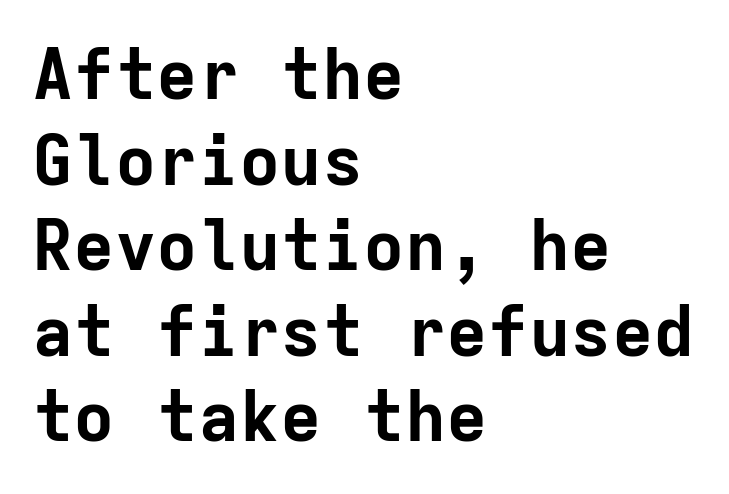
Q: Is the text bold? A: Yes.
Q: Is the text italic (slanted)? A: No, it is upright.
Q: Is the typeface a serif or a sans-serif typeface? A: Sans-serif.
Q: Is the text underlined? A: No.
Q: How is the paragraph aligned? A: Left-aligned.
Q: Is the spacing between letters normal or unusually wide? A: Normal.
Q: Width (condensed, normal, or wide)? A: Normal.
Q: Stroke contrast? A: Low.
Q: x-height? A: Medium.
Q: Monospaced? A: Yes.
